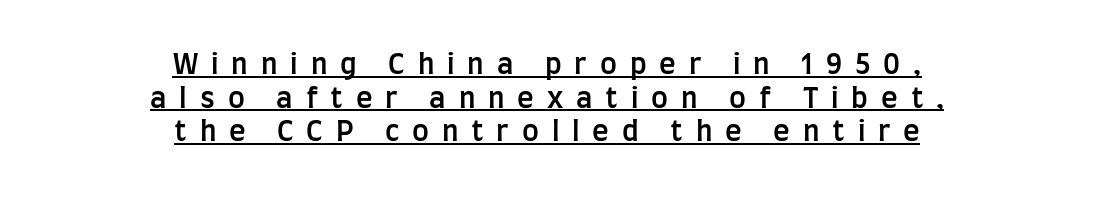
{"serif": "no", "italic": "no", "bold": "semi", "weight": "semibold", "width": "condensed", "stroke_contrast": "low", "x_height": "large", "monospaced": "no", "underline": "yes", "align": "center", "line_spacing_ratio": 1.2, "letter_spacing": "wide", "letter_spacing_em": 0.46, "glyph_px": 28}
